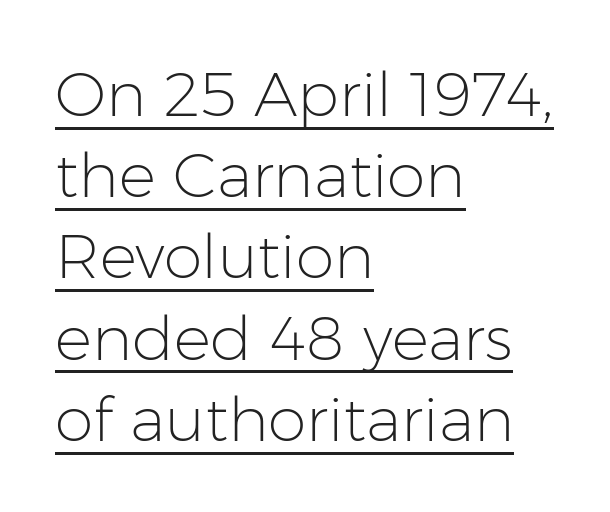
The image shows 62 px light sans-serif type, upright; set left-aligned, normal line spacing (1.31x), normal letter spacing, underlined; low stroke contrast and a medium x-height.
